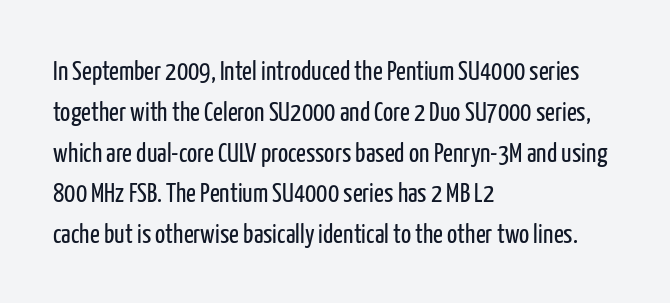
Q: Is the text bold? A: No.
Q: Is the text italic (slanted)? A: No, it is upright.
Q: Is the text underlined? A: No.
Q: How is the paragraph aligned? A: Left-aligned.
Q: Is the spacing between letters normal or unusually wide? A: Normal.
Q: Is the spacing between lines tight, normal or loose? A: Normal.
